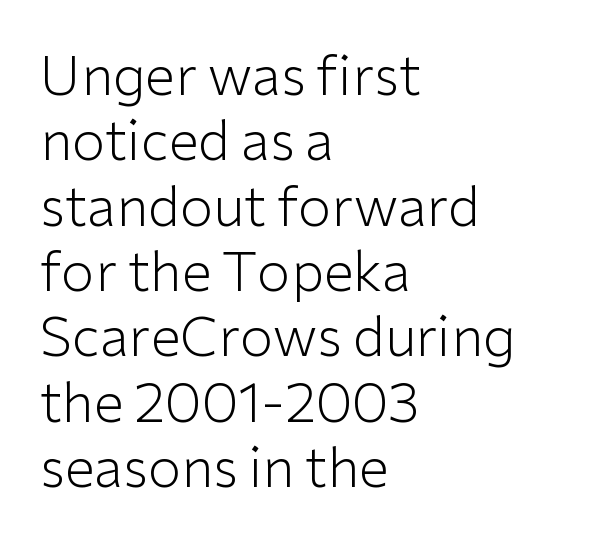
{"serif": "no", "italic": "no", "bold": "no", "weight": "light", "width": "normal", "stroke_contrast": "low", "x_height": "medium", "monospaced": "no", "underline": "no", "align": "left", "line_spacing_ratio": 1.21, "letter_spacing": "normal", "letter_spacing_em": 0.0, "glyph_px": 54}
